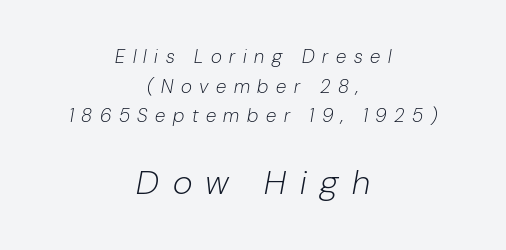
The image shows 34 px light type, italic (leaning right); set centered, normal line spacing (1.56x), unusually wide letter spacing (+0.4 em), not underlined; the second (bottom) block is 1.79x larger; low stroke contrast and a medium x-height.
